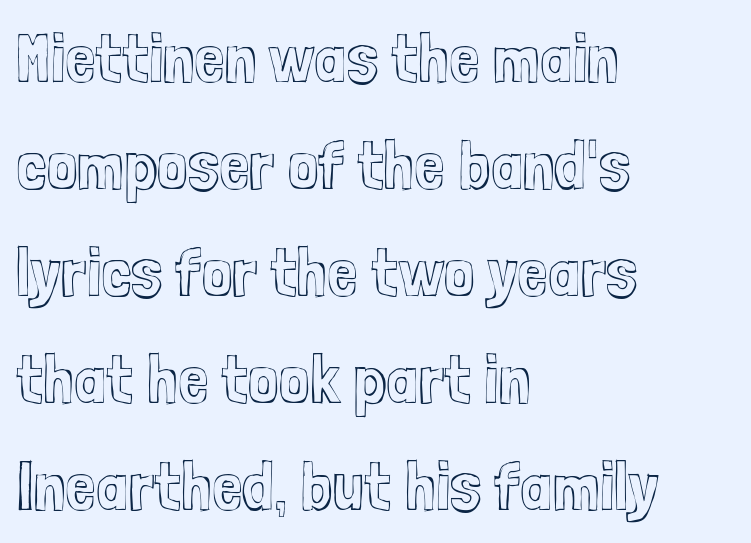
The axis of the letterforms is exactly vertical. Horizontally, the lines are justified to the leading edge only. The space between consecutive lines is moderate. Lines of text with bare space underneath. Each word holds together tightly as a unit, with standard inter-letter gaps.
